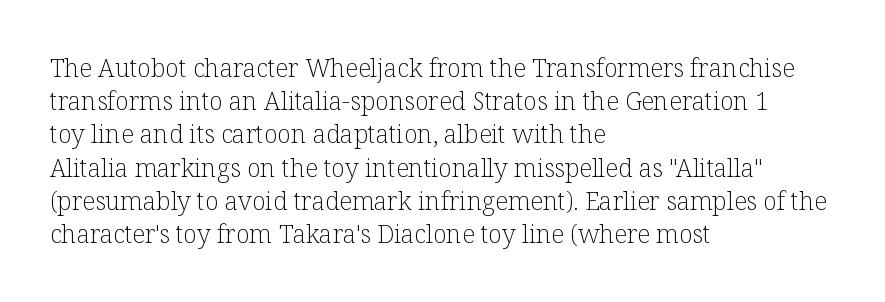
Q: Is the text bold? A: No.
Q: Is the text italic (slanted)? A: No, it is upright.
Q: Is the text underlined? A: No.
Q: How is the paragraph aligned? A: Left-aligned.
Q: Is the spacing between letters normal or unusually wide? A: Normal.
Q: Is the spacing between lines tight, normal or loose? A: Normal.
